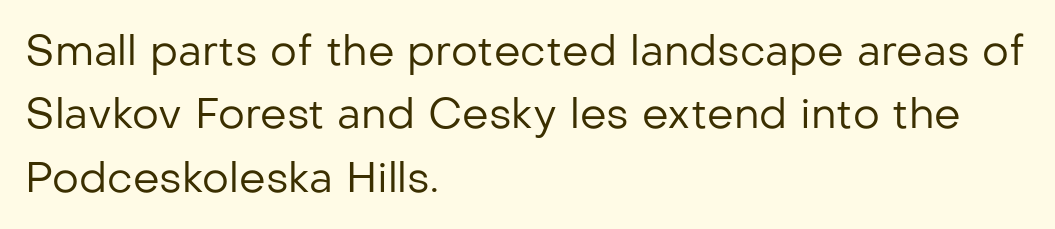
Do the characters align in a grid? No, the font is proportional. This reads as an unemphasized weight, regular at the heaviest. Reading down the block, your eye returns to a fixed left position each line. Characters remain perfectly vertical along every line.
